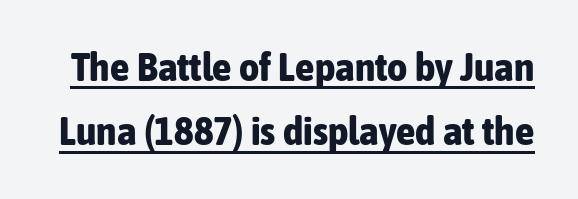
Q: Is the text bold? A: Yes.
Q: Is the text italic (slanted)? A: No, it is upright.
Q: Is the typeface a serif or a sans-serif typeface? A: Sans-serif.
Q: Is the text underlined? A: Yes.
Q: Is the spacing between letters normal or unusually wide? A: Normal.
Q: Is the spacing between lines tight, normal or loose? A: Normal.
Q: Width (condensed, normal, or wide)? A: Condensed.
Q: Stroke contrast? A: Low.
Q: x-height? A: Medium.
Q: Monospaced? A: No.
